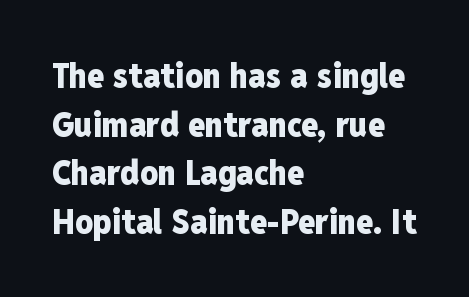
The specimen reads as upright at a glance. The vertical gap from one line to the next is medium. Note: no serifs on the glyphs. Thick stems and heavy bowls — unmistakably bold. Note the varied advance widths — an 'i' is clearly narrower than an 'm'. Short and long lines alike share a common starting point at left.
